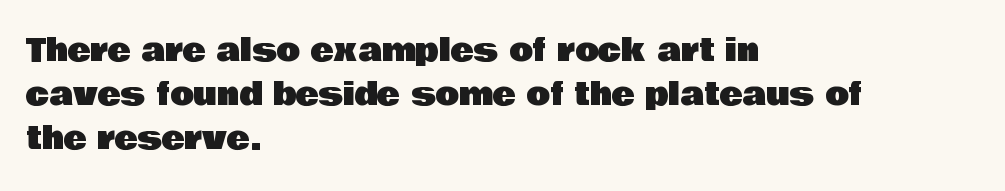
{"serif": "no", "italic": "no", "width": "normal", "stroke_contrast": "low", "x_height": "large", "monospaced": "no", "underline": "no", "align": "left", "line_spacing": "normal", "line_spacing_ratio": 1.42, "letter_spacing": "normal", "letter_spacing_em": 0.0, "glyph_px": 31}
